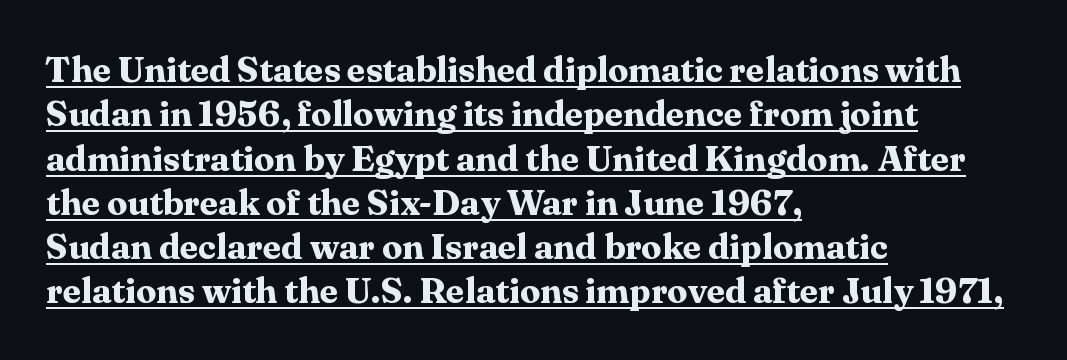
The glyphs are accompanied by a horizontal stroke just below them. The letters advance in unequal steps, a hallmark of proportional type. The letters are bold, with thick, heavy strokes. Designer's note — italics off, roman on. You could call the tracking neutral — neither tight nor loose. Classification — serif.
